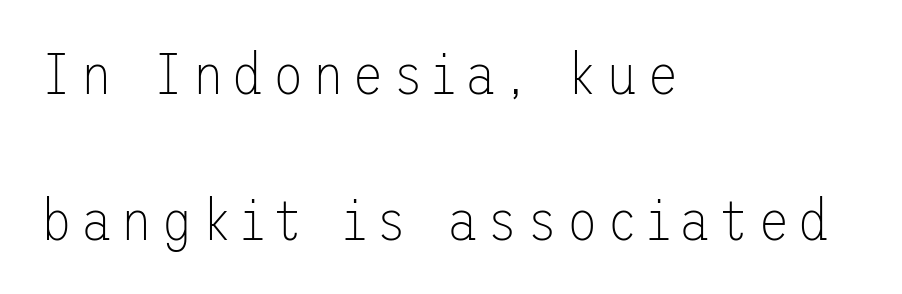
{"serif": "no", "italic": "no", "bold": "no", "weight": "thin", "width": "normal", "stroke_contrast": "low", "x_height": "medium", "underline": "no", "align": "left", "line_spacing": "loose", "line_spacing_ratio": 2.48, "glyph_px": 59}
